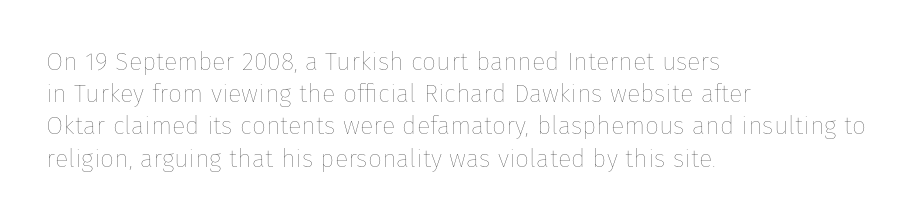
The image shows 25 px text type, upright; set left-aligned, normal line spacing (1.29x), normal letter spacing, not underlined.
